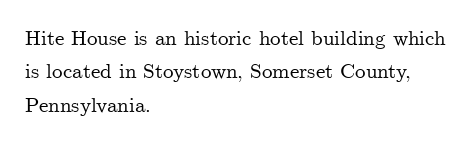
{"italic": "no", "underline": "no", "align": "left", "line_spacing": "normal", "line_spacing_ratio": 1.59, "letter_spacing": "normal", "letter_spacing_em": 0.0, "glyph_px": 21}
